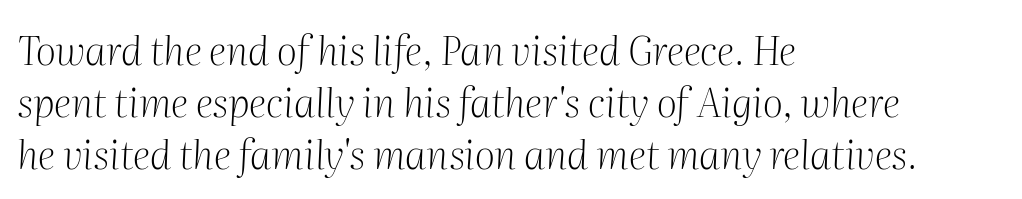
The image shows 40 px light serif type, italic (leaning right); set left-aligned, normal line spacing (1.3x), normal letter spacing, not underlined; medium stroke contrast and a medium x-height.
